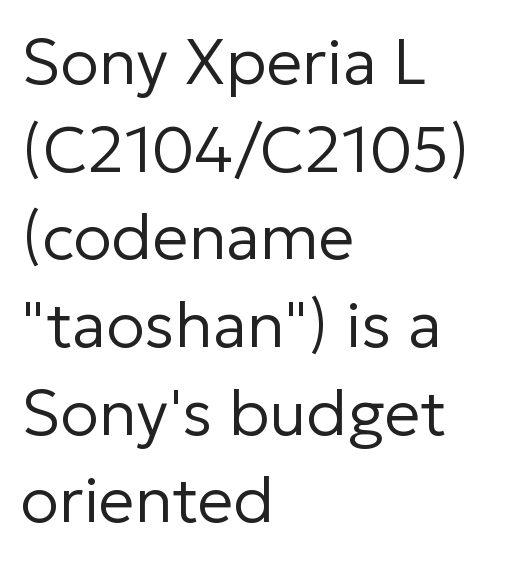
The letters stand upright; this is a roman face. I'd call this a sans setting — the letters go barefoot. The rendering uses natural spacing where letterforms have individual widths. Rule under the text: the space is simply empty.
